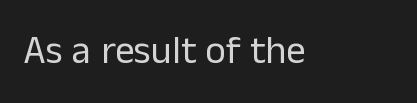
The image shows 39 px regular-weight sans-serif type, upright; set normal letter spacing, not underlined; low stroke contrast and a medium x-height.
